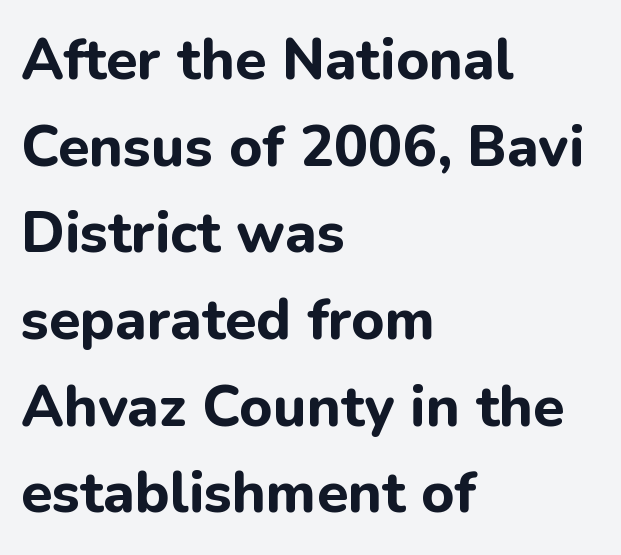
{"serif": "no", "italic": "no", "bold": "yes", "weight": "bold", "width": "normal", "stroke_contrast": "low", "x_height": "medium", "monospaced": "no", "underline": "no", "align": "left", "line_spacing": "normal", "line_spacing_ratio": 1.52, "letter_spacing": "normal", "letter_spacing_em": 0.0, "glyph_px": 57}
